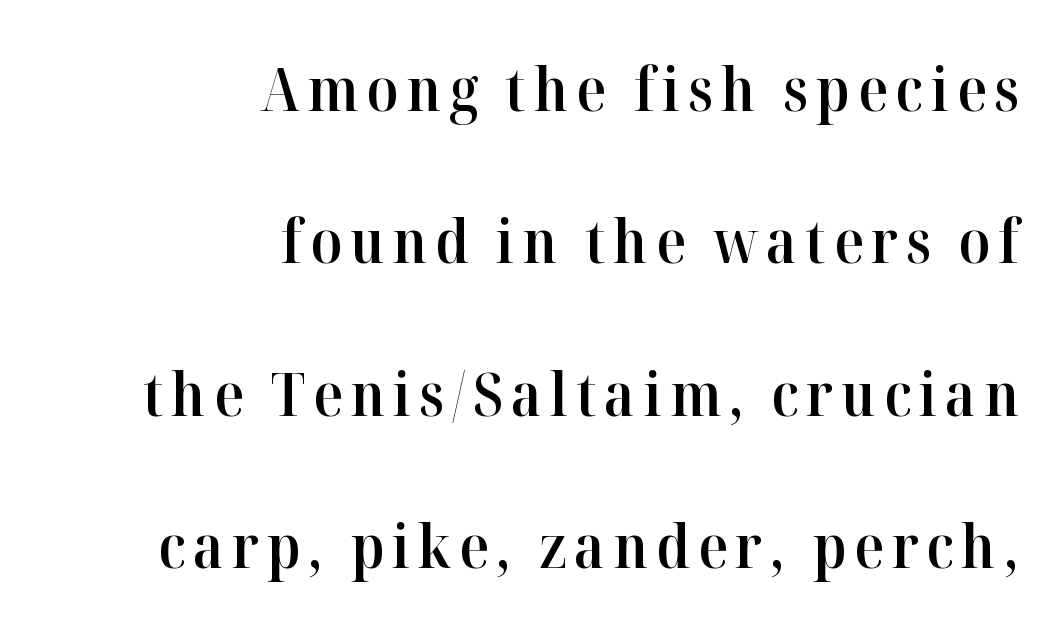
A student would call this right alignment; a typographer would say flush right, rag left. Leading: increased. A bit beefed up — I'd call it semibold rather than bold. Quick note: not italic, upright. Do the characters align in a grid? No, the font is proportional. Type without underlining.
